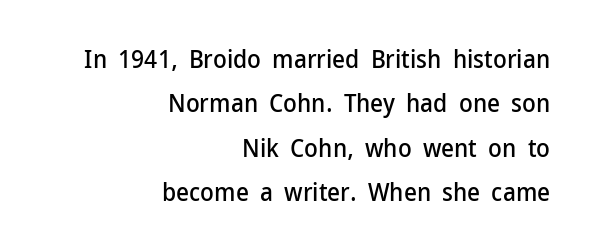
Q: Is the text italic (slanted)? A: No, it is upright.
Q: Is the text underlined? A: No.
Q: How is the paragraph aligned? A: Right-aligned.
Q: Is the spacing between letters normal or unusually wide? A: Normal.
